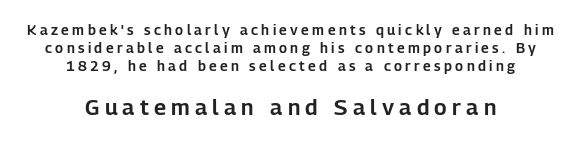
The image shows 22 px text type, upright; set centered, normal line spacing (1.29x), unusually wide letter spacing (+0.24 em), not underlined; the second (bottom) block is 1.57x larger.
